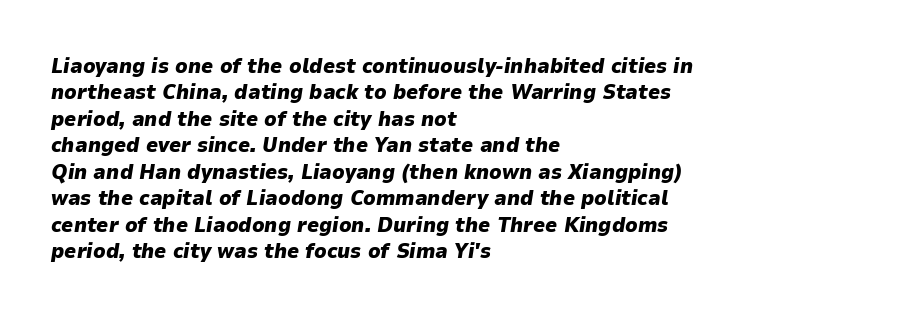
{"italic": "yes", "lean": "right", "slant_degrees": 9, "bold": "yes", "underline": "no", "align": "left", "line_spacing": "normal", "line_spacing_ratio": 1.26, "letter_spacing": "normal", "letter_spacing_em": 0.0, "glyph_px": 21}
